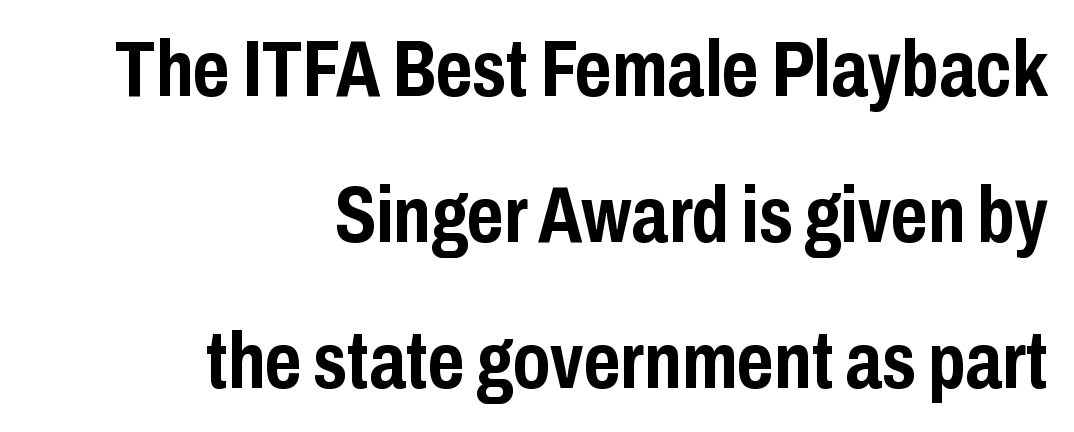
{"serif": "no", "italic": "no", "bold": "yes", "weight": "semibold", "width": "condensed", "stroke_contrast": "low", "x_height": "medium", "monospaced": "no", "underline": "no", "align": "right", "line_spacing_ratio": 1.85, "letter_spacing": "normal", "letter_spacing_em": 0.0, "glyph_px": 79}
